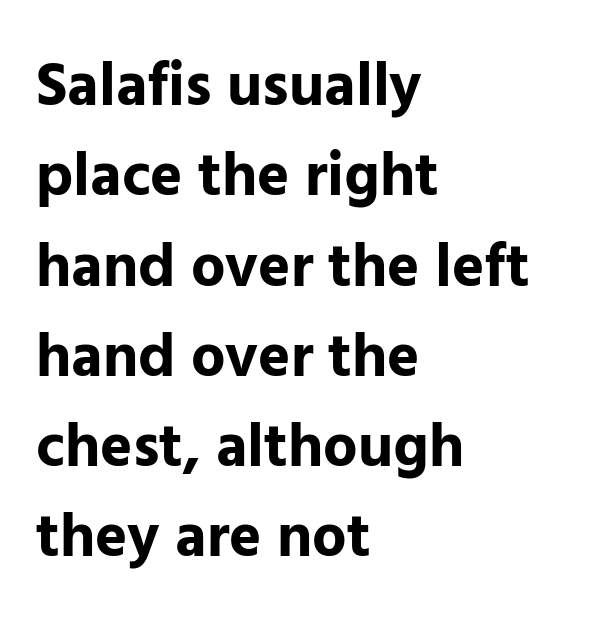
Do the characters align in a grid? No, the font is proportional. Layout note: lines flush left. Words appear dense and cohesive because spacing is normal. As a designer I'd log this as weight 700, bold. Leading: standard.
